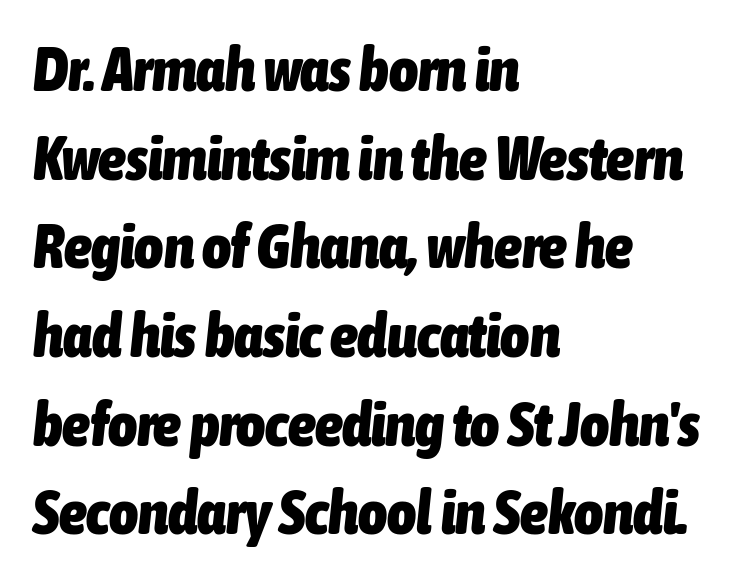
The image shows 62 px heavy, condensed type, italic (leaning right); set left-aligned, normal line spacing (1.43x), normal letter spacing, not underlined; low stroke contrast and a medium x-height.
